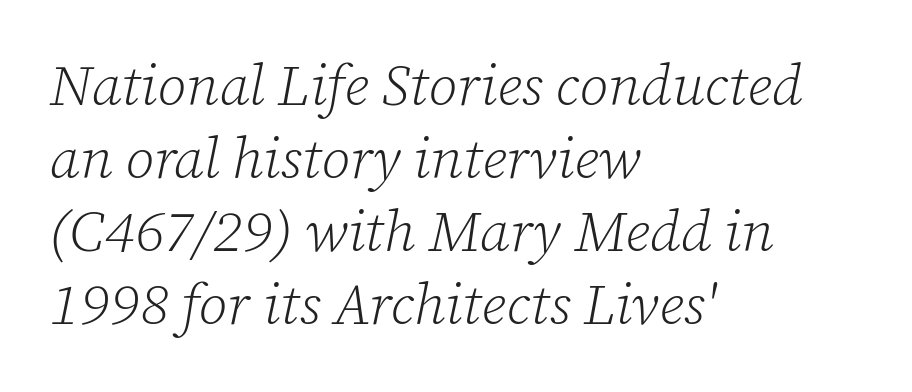
The image shows 57 px light serif type, italic (leaning right); set left-aligned, normal line spacing (1.28x), normal letter spacing, not underlined; low stroke contrast and a medium x-height.
